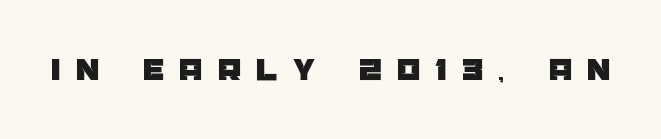
A typesetter would call this proportional, since set widths differ per character. The baseline area is clear. To sum up the face: it is a sans, with no serifs. Letter spacing: wide.
